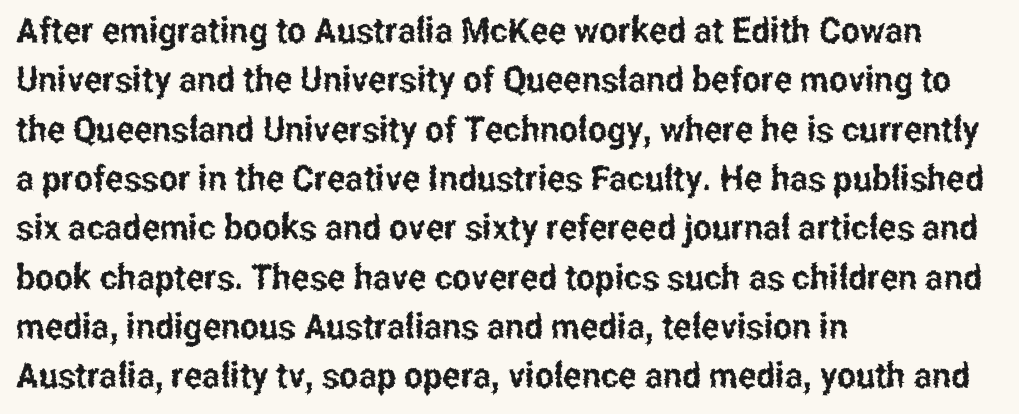
Letter spacing: default. Interline gaps are of average width in this sample. Unlike italic type, these characters show no tilt at all. Varying glyph widths throughout — classic text-font behaviour. The string is rendered with underlining switched off.
